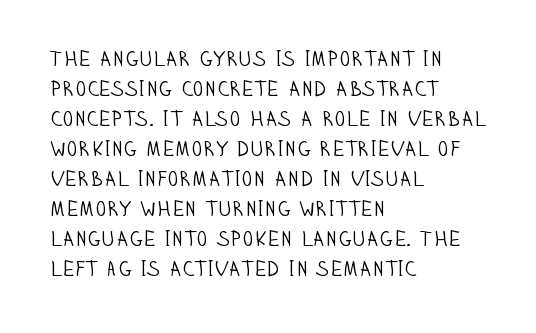
Q: Is the text bold? A: No.
Q: Is the text italic (slanted)? A: No, it is upright.
Q: Is the text underlined? A: No.
Q: How is the paragraph aligned? A: Left-aligned.
Q: Is the spacing between letters normal or unusually wide? A: Normal.
Q: Is the spacing between lines tight, normal or loose? A: Normal.
